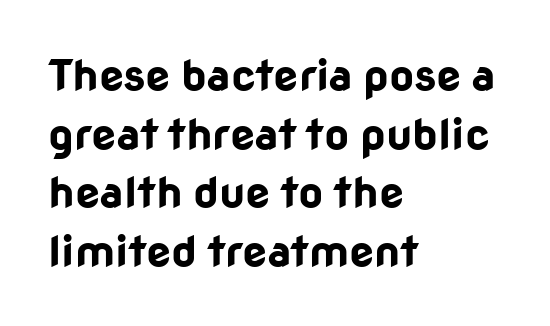
{"serif": "no", "italic": "no", "bold": "yes", "weight": "bold", "width": "normal", "stroke_contrast": "low", "x_height": "medium", "monospaced": "no", "underline": "no", "align": "left", "line_spacing": "normal", "line_spacing_ratio": 1.33, "letter_spacing": "normal", "letter_spacing_em": 0.0, "glyph_px": 44}
